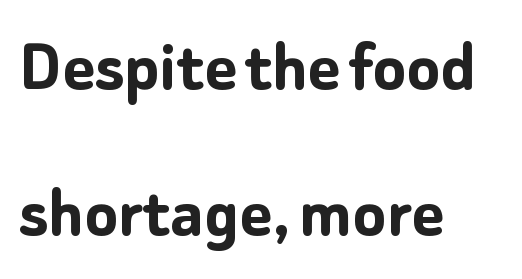
The image shows 77 px semibold sans-serif type, upright; set left-aligned, loose line spacing (1.9x), normal letter spacing, not underlined; low stroke contrast and a medium x-height.
